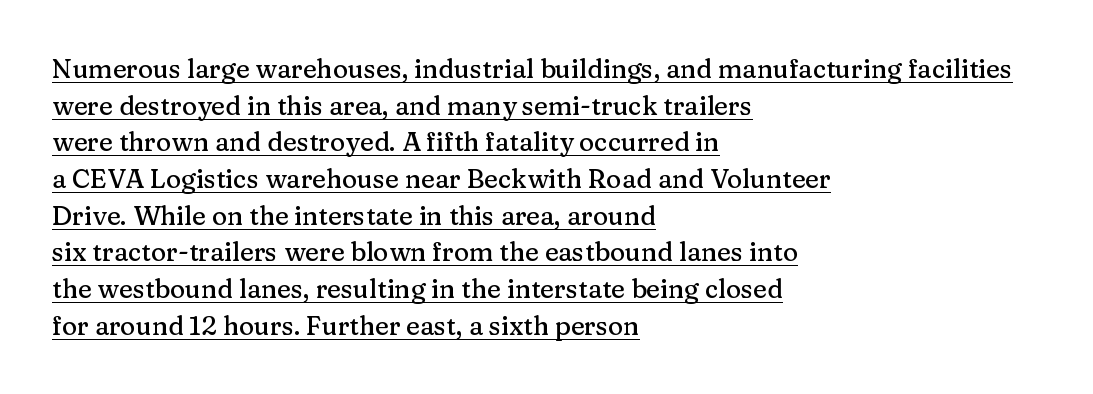
Students, observe: this is what conventionally led text looks like. The lettering stays uniformly vertical, giving the passage a roman look. Typeset ragged right — the left edge is the straight one. You could call the tracking neutral — neither tight nor loose. These characters rest on top of a visible drawn line.
